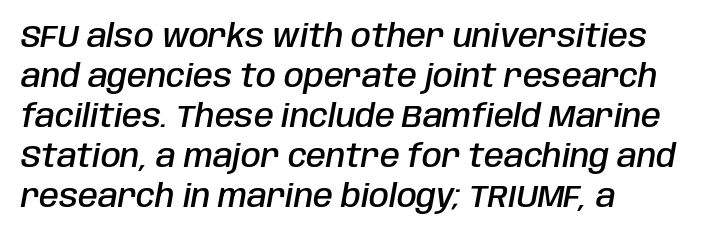
Q: Is the text bold? A: Semi-bold.
Q: Is the text italic (slanted)? A: Yes, it leans right by about 10 degrees.
Q: Is the text underlined? A: No.
Q: How is the paragraph aligned? A: Left-aligned.
Q: Is the spacing between letters normal or unusually wide? A: Normal.
Q: Is the spacing between lines tight, normal or loose? A: Normal.
Q: Width (condensed, normal, or wide)? A: Condensed.
Q: Stroke contrast? A: Low.
Q: x-height? A: Large.
Q: Monospaced? A: No.
